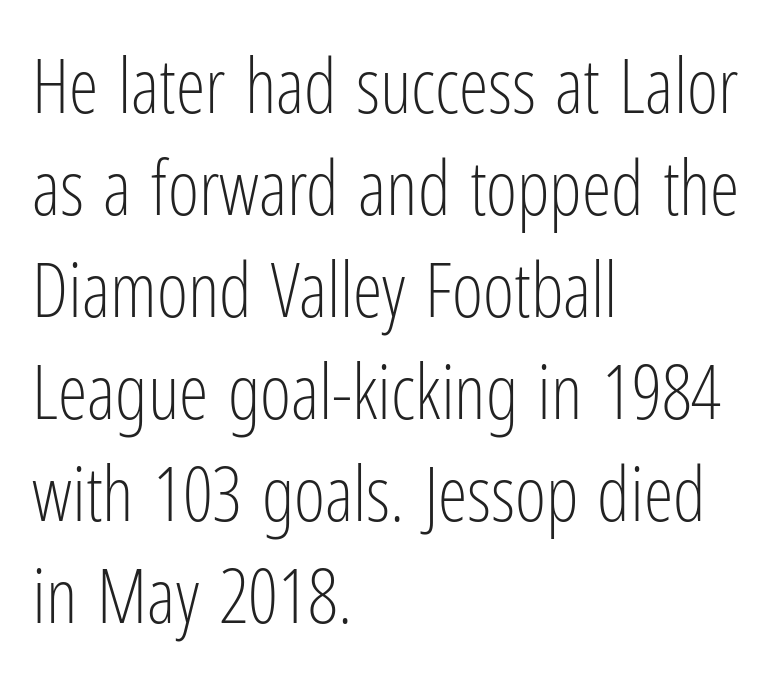
Q: Is the text bold? A: No.
Q: Is the text italic (slanted)? A: No, it is upright.
Q: Is the typeface a serif or a sans-serif typeface? A: Sans-serif.
Q: Is the text underlined? A: No.
Q: How is the paragraph aligned? A: Left-aligned.
Q: Is the spacing between letters normal or unusually wide? A: Normal.
Q: Is the spacing between lines tight, normal or loose? A: Normal.
Q: Width (condensed, normal, or wide)? A: Condensed.
Q: Stroke contrast? A: Low.
Q: x-height? A: Medium.
Q: Monospaced? A: No.
